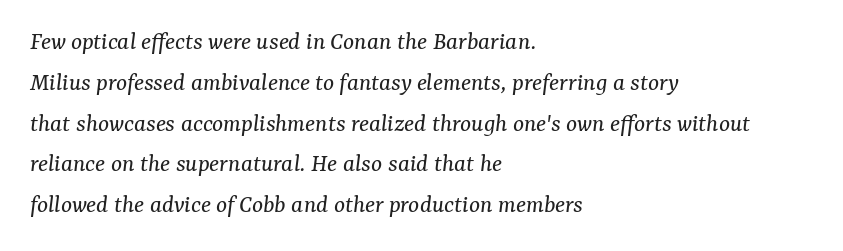
{"italic": "yes", "lean": "right", "slant_degrees": 7, "bold": "no", "underline": "no", "align": "left", "line_spacing": "normal", "line_spacing_ratio": 1.57, "letter_spacing": "normal", "letter_spacing_em": 0.0, "glyph_px": 26}
